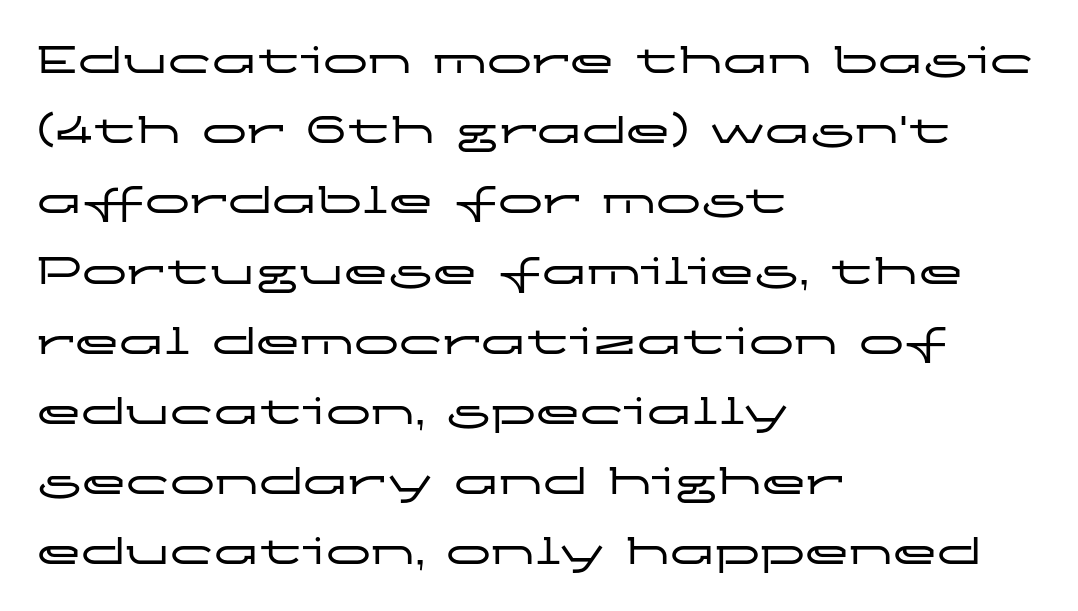
Here the glyphs are tracked normally, forming tight word shapes. Each letter keeps its own natural width here, so spacing adapts to shape. Typeset ragged right — the left edge is the straight one. The leading is moderate, giving the passage an even texture. To sum up the face: it is a sans, with no serifs. A bare baseline throughout the passage.
